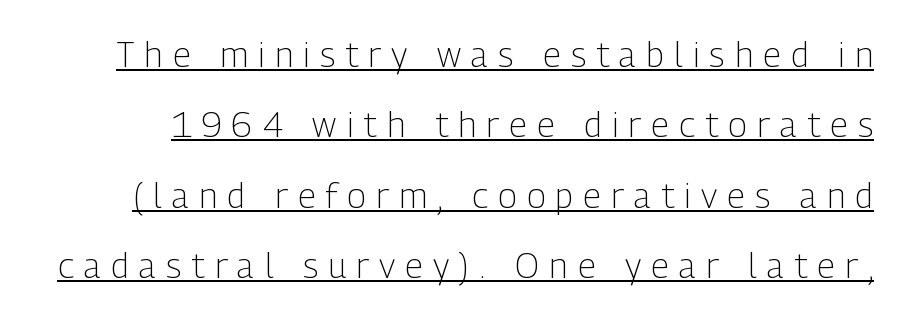
Do the letters lean? They stand straight. You could only call the tracking loose — the letters float apart. No feet cap the strokes, marking this as sans-serif type. A typographer would call this underscored text. Unbolded letterforms with no extra heft.
